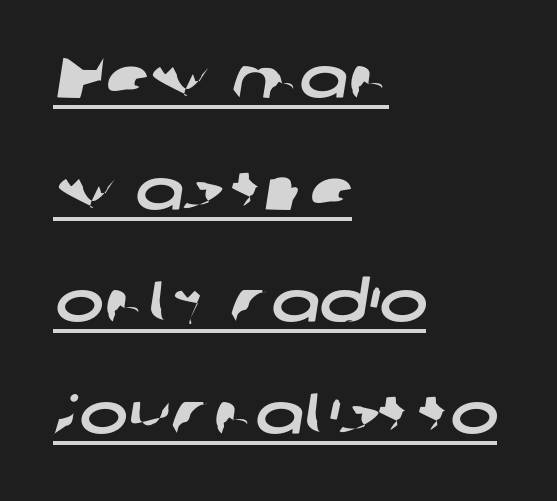
Q: Is the typeface a serif or a sans-serif typeface? A: Sans-serif.
Q: Is the text underlined? A: Yes.
Q: How is the paragraph aligned? A: Left-aligned.
Q: Is the spacing between letters normal or unusually wide? A: Normal.
Q: Is the spacing between lines tight, normal or loose? A: Loose.
Q: Width (condensed, normal, or wide)? A: Wide.
Q: Stroke contrast? A: Low.
Q: x-height? A: Medium.
Q: Monospaced? A: No.
